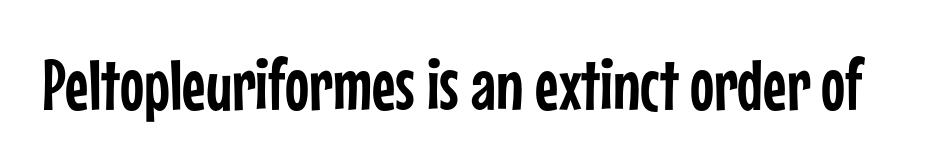
Q: Is the text italic (slanted)? A: No, it is upright.
Q: Is the typeface a serif or a sans-serif typeface? A: Sans-serif.
Q: Is the text underlined? A: No.
Q: Is the spacing between letters normal or unusually wide? A: Normal.
Q: Width (condensed, normal, or wide)? A: Condensed.
Q: Stroke contrast? A: Low.
Q: x-height? A: Medium.
Q: Monospaced? A: No.
